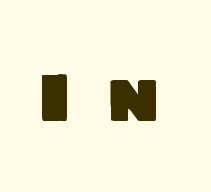
Q: Is the typeface a serif or a sans-serif typeface? A: Sans-serif.
Q: Is the text underlined? A: No.
Q: Is the spacing between letters normal or unusually wide? A: Unusually wide.
Q: Width (condensed, normal, or wide)? A: Normal.
Q: Stroke contrast? A: Low.
Q: x-height? A: Large.
Q: Monospaced? A: No.
